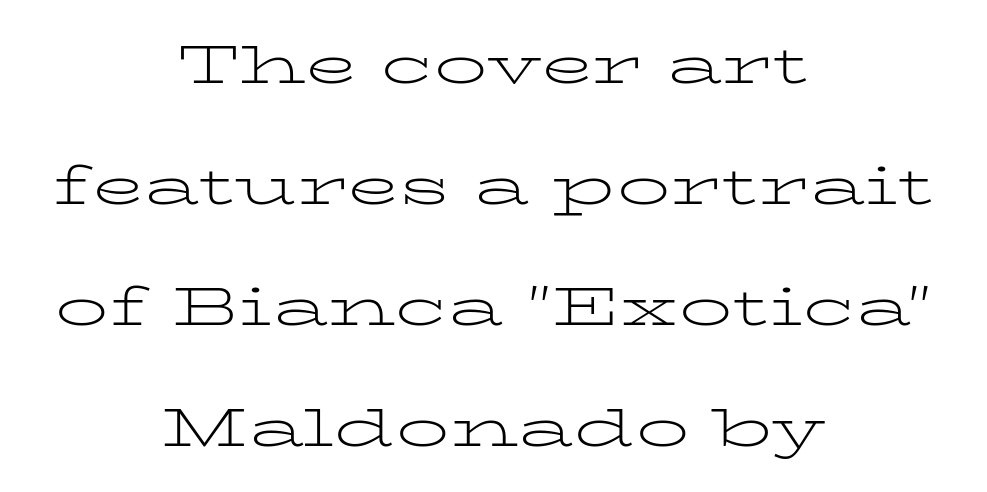
Q: Is the text bold? A: No.
Q: Is the text italic (slanted)? A: No, it is upright.
Q: Is the typeface a serif or a sans-serif typeface? A: Serif.
Q: Is the text underlined? A: No.
Q: How is the paragraph aligned? A: Centered.
Q: Is the spacing between letters normal or unusually wide? A: Normal.
Q: Is the spacing between lines tight, normal or loose? A: Loose.
Q: Width (condensed, normal, or wide)? A: Wide.
Q: Stroke contrast? A: Low.
Q: x-height? A: Medium.
Q: Monospaced? A: No.
